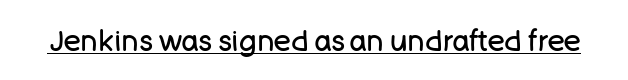
The image shows 29 px regular-weight sans-serif type, upright; set normal letter spacing, underlined; low stroke contrast and a large x-height.
